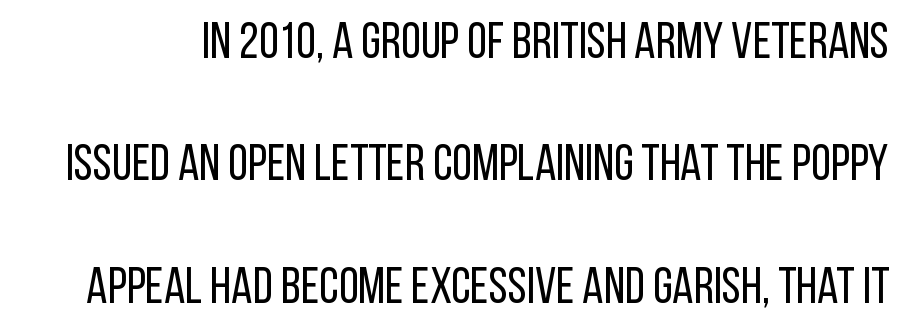
{"serif": "no", "italic": "no", "bold": "no", "weight": "regular", "width": "condensed", "stroke_contrast": "low", "x_height": "large", "monospaced": "no", "underline": "no", "line_spacing": "loose", "line_spacing_ratio": 2.4, "letter_spacing": "normal", "letter_spacing_em": 0.0, "glyph_px": 51}
